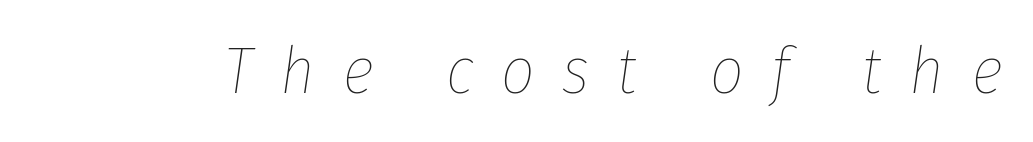
The passage shown leans; its letterforms are oblique. In terms of letterspacing, this is a distinctly airy, spread setting. Looks like regular typesetting: each glyph gets only the width it needs. Bold? No — there's no thickening of the strokes.
